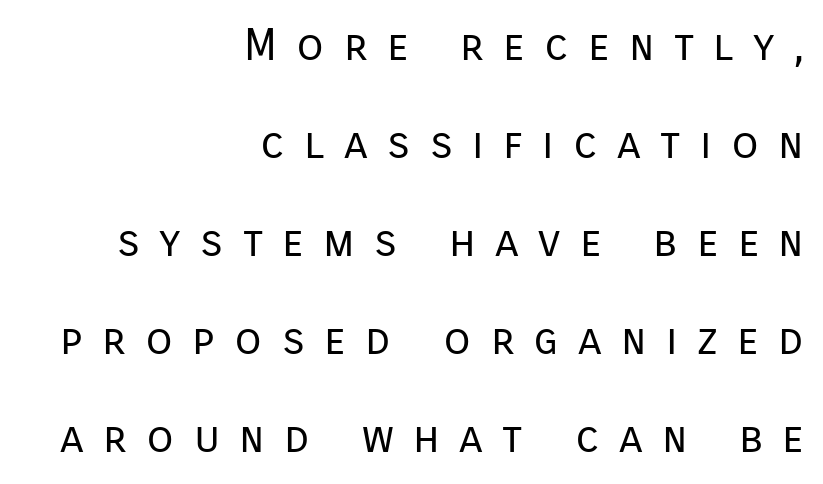
{"serif": "no", "italic": "no", "bold": "no", "weight": "regular", "width": "normal", "stroke_contrast": "low", "x_height": "medium", "monospaced": "no", "underline": "no", "align": "right", "line_spacing": "loose", "line_spacing_ratio": 2.23, "letter_spacing": "wide", "letter_spacing_em": 0.44, "glyph_px": 44}
